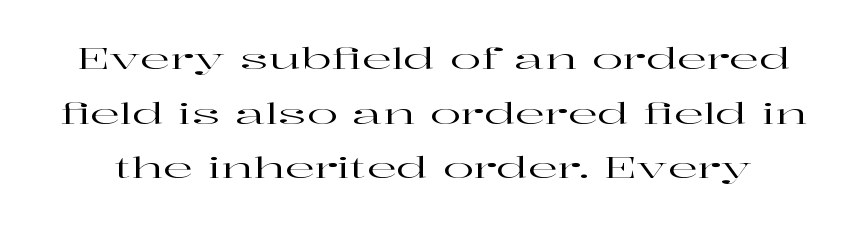
The image shows 29 px wide serif type, upright; set line spacing 1.88x, normal letter spacing, not underlined; high stroke contrast and a medium x-height.
